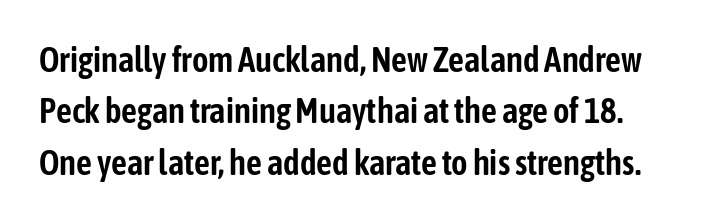
The image shows 35 px condensed sans-serif type, upright; set normal line spacing (1.47x), normal letter spacing, not underlined; low stroke contrast and a medium x-height.
